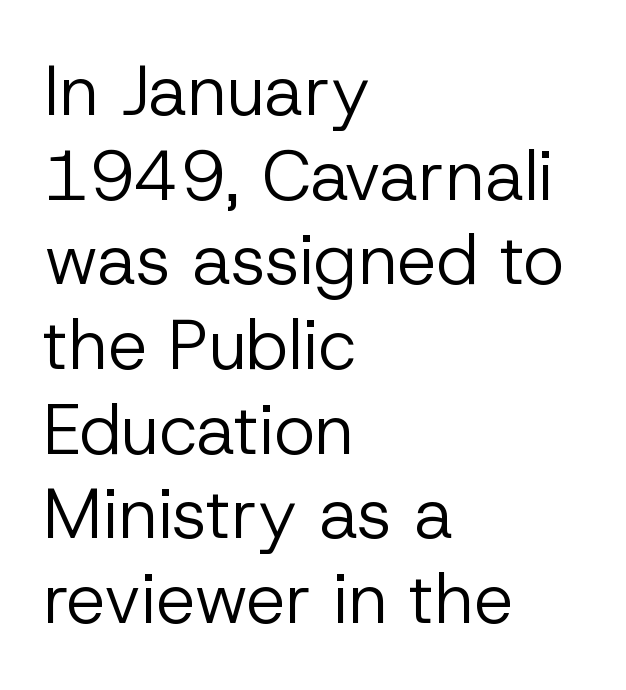
The image shows 70 px regular-weight sans-serif type, upright; set left-aligned, line spacing 1.21x, normal letter spacing, not underlined; low stroke contrast and a medium x-height.
